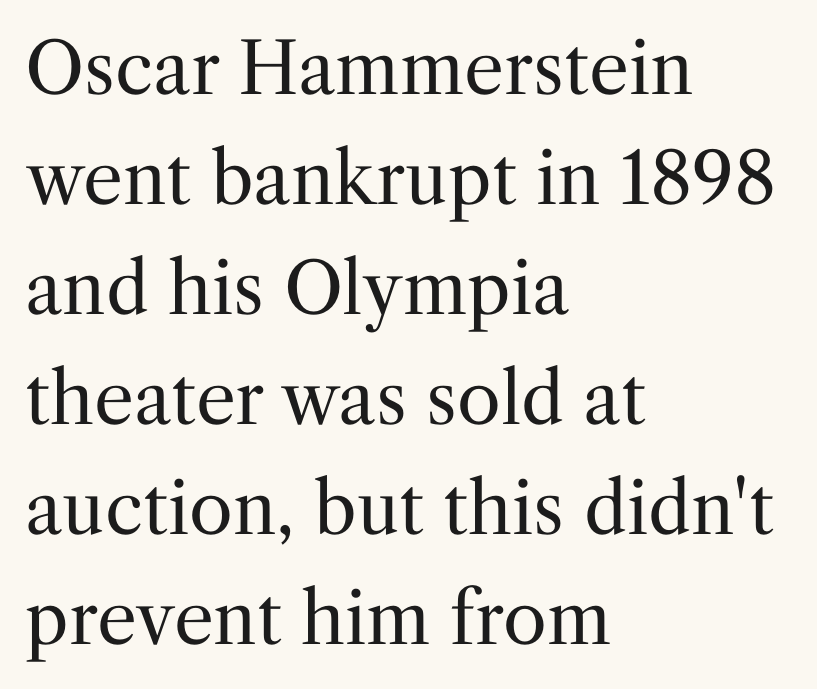
The paragraph shown leans on its left margin. Normally led — the rows are evenly, conventionally spaced. What stands out about the letter spacing? Nothing — it is the standard amount. The string is rendered with underlining switched off.
